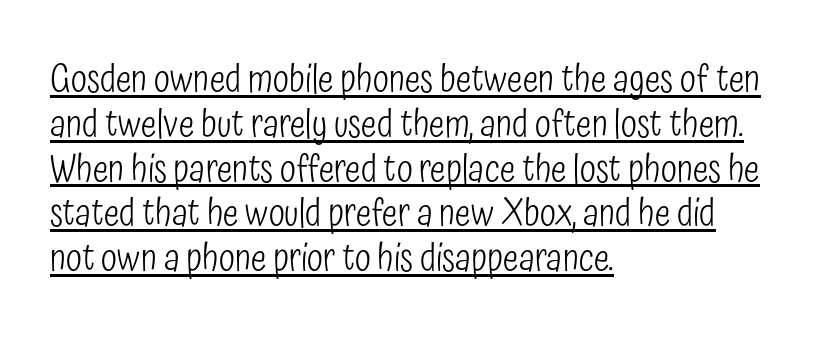
Q: Is the text bold? A: No.
Q: Is the text italic (slanted)? A: No, it is upright.
Q: Is the typeface a serif or a sans-serif typeface? A: Sans-serif.
Q: Is the text underlined? A: Yes.
Q: How is the paragraph aligned? A: Left-aligned.
Q: Is the spacing between letters normal or unusually wide? A: Normal.
Q: Width (condensed, normal, or wide)? A: Condensed.
Q: Stroke contrast? A: Low.
Q: x-height? A: Medium.
Q: Monospaced? A: No.
